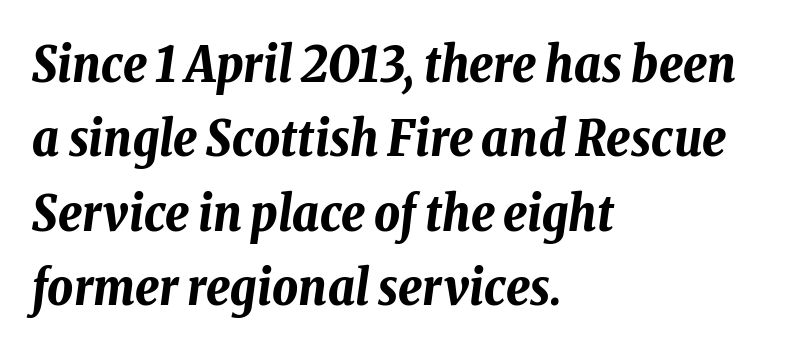
The image shows 50 px bold, condensed type, italic (leaning right); set left-aligned, normal line spacing (1.49x), normal letter spacing, not underlined; low stroke contrast and a medium x-height.
